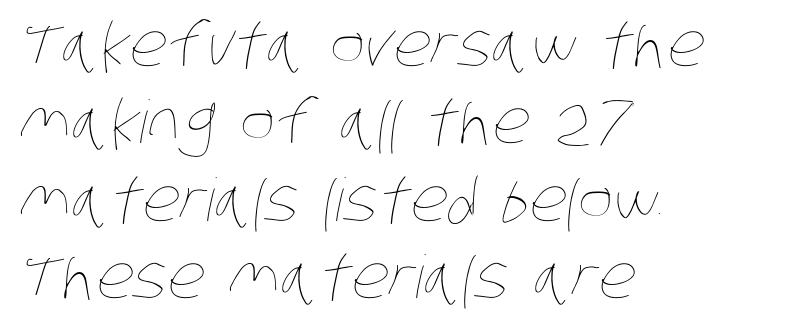
{"bold": "no", "weight": "thin", "width": "condensed", "stroke_contrast": "low", "x_height": "large", "monospaced": "no", "underline": "no", "align": "left", "line_spacing": "normal", "line_spacing_ratio": 1.31, "letter_spacing": "normal", "letter_spacing_em": 0.0, "glyph_px": 59}
